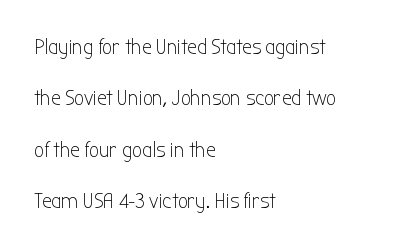
Heft: none added — not bold. The rendering uses a large line-height, opening up the rows. The lettering stays uniformly vertical, giving the passage a roman look. The gap between lines stays unmarked. The paragraph shown leans on its left margin. No extra tracking has been applied to these lines.
